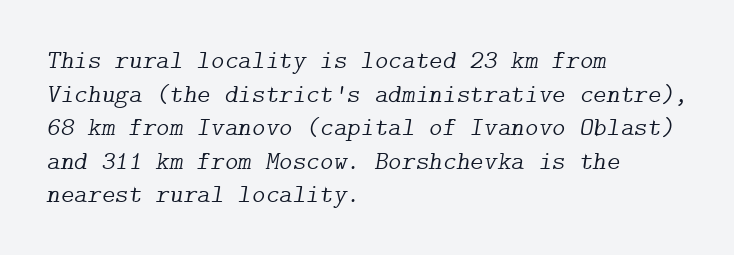
The image shows 26 px text type, italic (leaning right); set left-aligned, normal line spacing (1.29x), normal letter spacing, not underlined.
